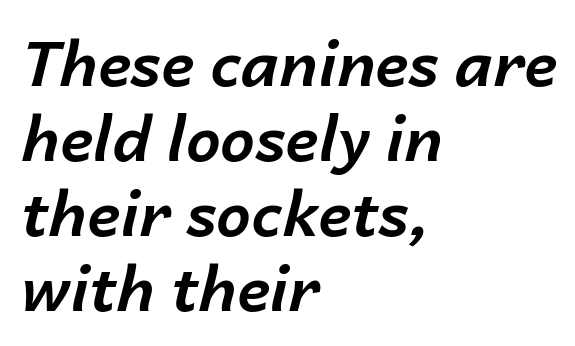
The line texture is even and compact thanks to regular tracking. The letters are slanted; this is an italic face. Layout note: lines flush left. Heft: maximum for text — a bold. This sample has the flowing, uneven cadence of proportional lettering.
